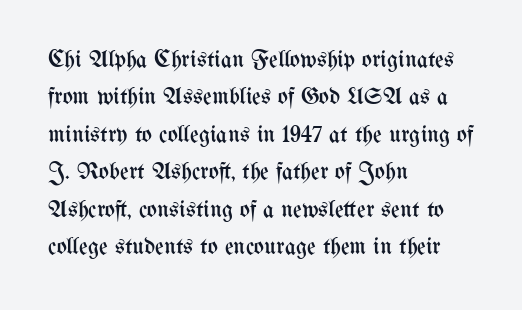
Q: Is the text bold? A: No.
Q: Is the text italic (slanted)? A: No, it is upright.
Q: Is the text underlined? A: No.
Q: How is the paragraph aligned? A: Left-aligned.
Q: Is the spacing between letters normal or unusually wide? A: Normal.
Q: Is the spacing between lines tight, normal or loose? A: Normal.
